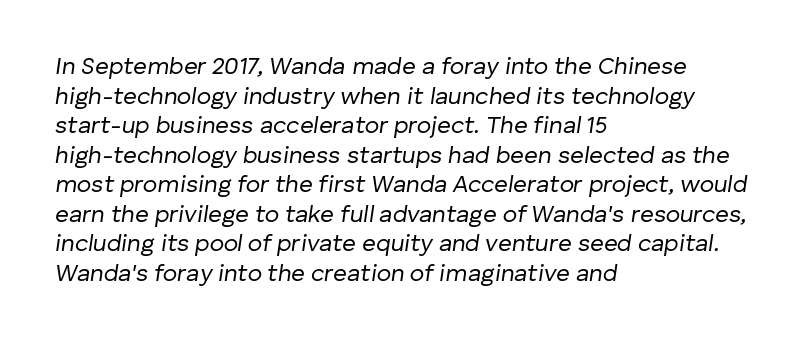
The image shows 24 px text type, italic (leaning right); set left-aligned, line spacing 1.23x, normal letter spacing, not underlined.
